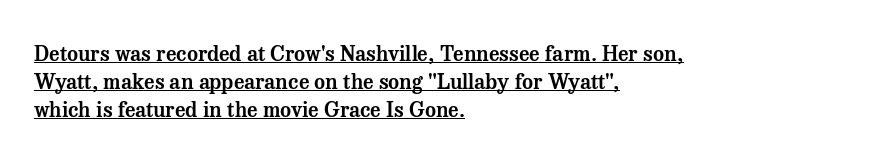
Notice how a bar underscores the lettering throughout. A typesetter would call this zero additional tracking. Do the letters lean? They stand straight. Notice how the passage keeps a crisp vertical edge on the left only. How would I describe the line gaps? Plain and ordinary.
